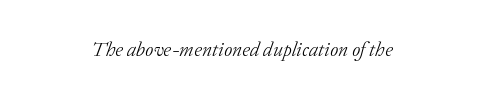
Q: Is the text bold? A: No.
Q: Is the text italic (slanted)? A: Yes, it leans right by about 20 degrees.
Q: Is the text underlined? A: No.
Q: How is the paragraph aligned? A: Centered.
Q: Is the spacing between letters normal or unusually wide? A: Normal.
